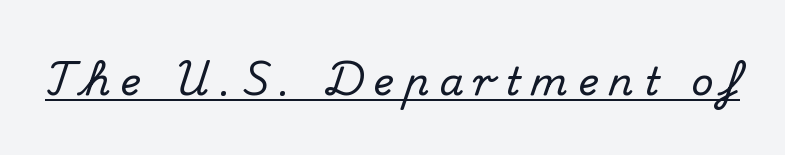
{"serif": "yes", "width": "normal", "stroke_contrast": "medium", "x_height": "small", "monospaced": "no", "underline": "yes", "letter_spacing": "wide", "letter_spacing_em": 0.26, "glyph_px": 39}
